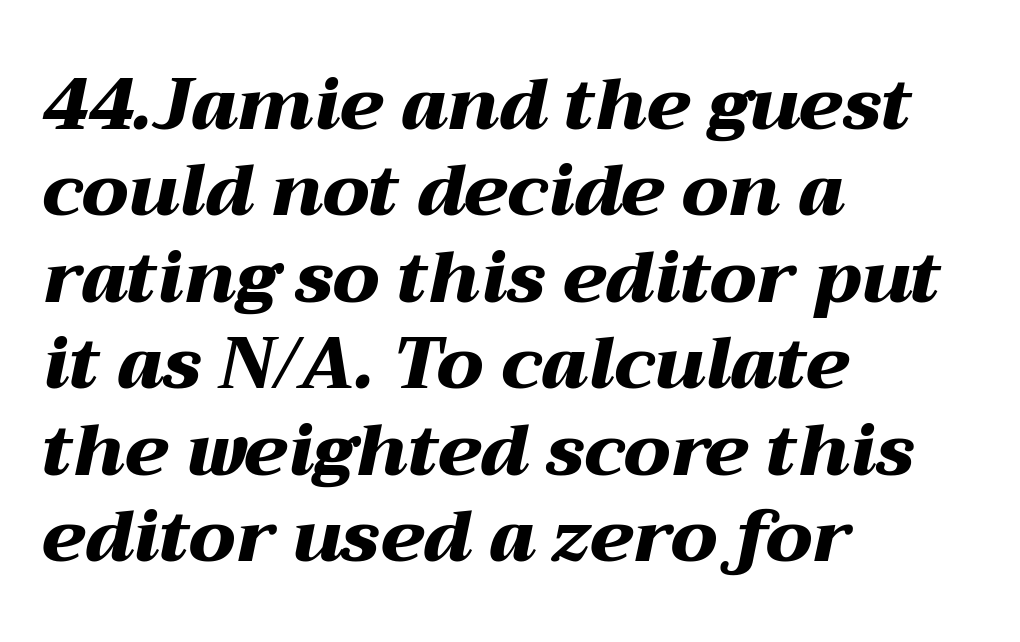
The image shows 72 px heavy, wide type, italic (leaning right); set left-aligned, line spacing 1.2x, normal letter spacing, not underlined; medium stroke contrast and a medium x-height.
